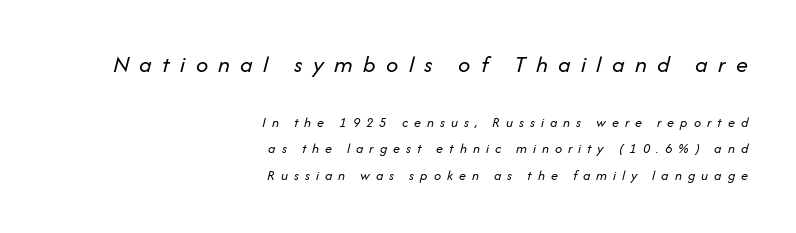
The image shows 24 px text type, italic (leaning right); set right-aligned, loose line spacing (1.9x), unusually wide letter spacing (+0.43 em), not underlined; the first (top) block is 1.71x larger.
